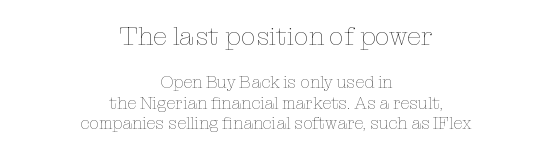
{"italic": "no", "bold": "no", "underline": "no", "align": "center", "line_spacing_ratio": 1.21, "letter_spacing": "normal", "letter_spacing_em": 0.0, "larger_block": "first", "size_ratio": 1.53, "glyph_px": 26}
